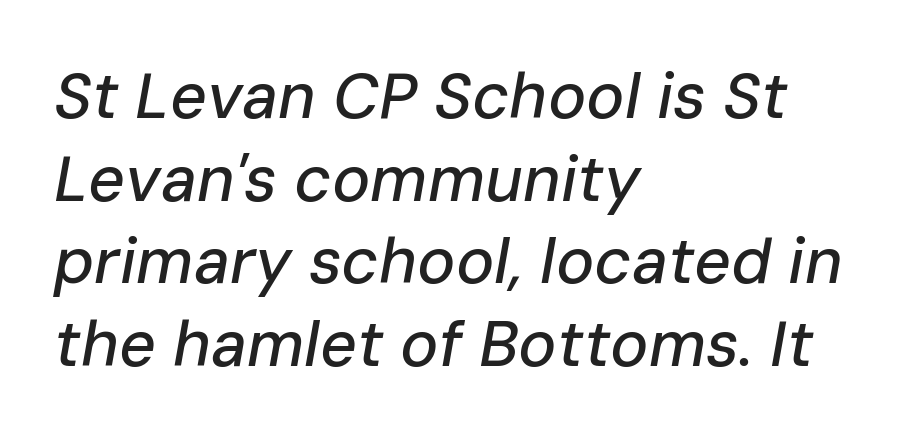
{"italic": "yes", "lean": "right", "slant_degrees": 10, "width": "normal", "stroke_contrast": "low", "x_height": "medium", "monospaced": "no", "underline": "no", "align": "left", "line_spacing": "normal", "line_spacing_ratio": 1.29, "letter_spacing": "normal", "letter_spacing_em": 0.0, "glyph_px": 64}
